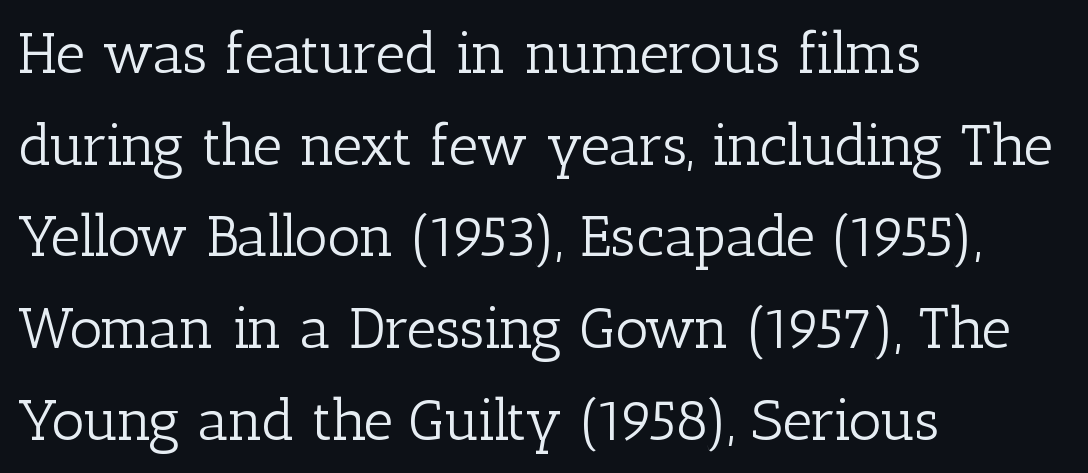
{"serif": "yes", "italic": "no", "bold": "no", "weight": "light", "width": "normal", "stroke_contrast": "low", "x_height": "medium", "monospaced": "no", "underline": "no", "align": "left", "line_spacing": "normal", "line_spacing_ratio": 1.58, "letter_spacing": "normal", "letter_spacing_em": 0.0, "glyph_px": 58}
